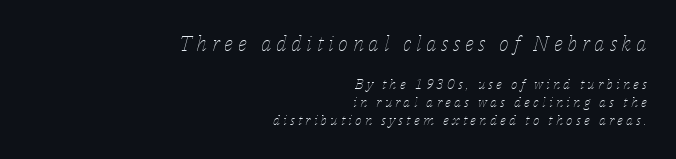
Q: Is the text bold? A: No.
Q: Is the text italic (slanted)? A: Yes, it leans right by about 14 degrees.
Q: Is the text underlined? A: No.
Q: How is the paragraph aligned? A: Right-aligned.
Q: Is the spacing between letters normal or unusually wide? A: Unusually wide.
Q: Is the spacing between lines tight, normal or loose? A: Normal.
Q: Which block of text is set in a larger size, the first (top) or the second (bottom)? A: The first (top) one.
